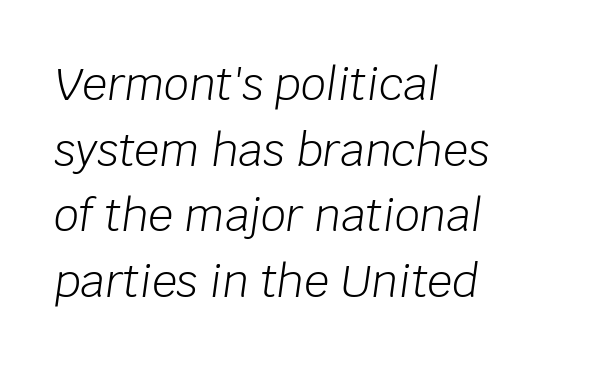
Quick note: interline space is typical. Stems and bowls with no extra thickness — not bold. Between one letter and the next there's only the usual sliver of space. A typesetter would call this proportional, since set widths differ per character.
